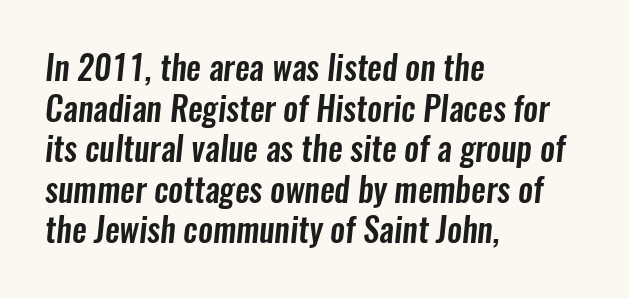
Q: Is the typeface a serif or a sans-serif typeface? A: Sans-serif.
Q: Is the text underlined? A: No.
Q: How is the paragraph aligned? A: Left-aligned.
Q: Is the spacing between letters normal or unusually wide? A: Normal.
Q: Width (condensed, normal, or wide)? A: Condensed.
Q: Stroke contrast? A: Low.
Q: x-height? A: Medium.
Q: Monospaced? A: No.
